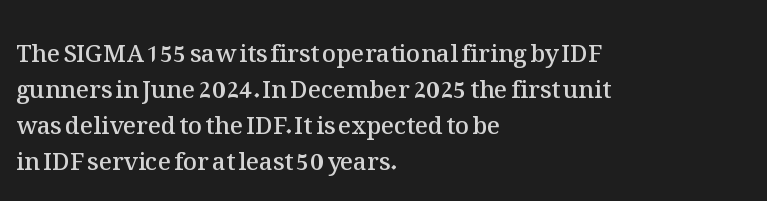
The type is set solid horizontally, with unmodified tracking. The space beneath each line is pristine and unruled. The passage shown stacks its lines at a standard gap. Visually the block forms a straight wall on the left and a jagged coastline on the right. The characters look somewhat weighty, a semibold short of true bold.
